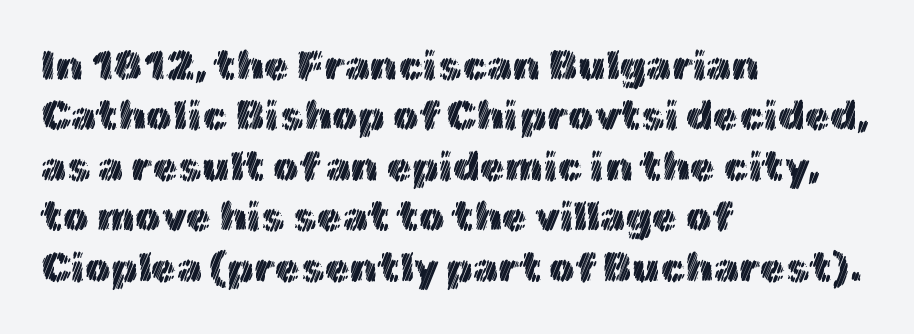
The image shows 41 px text type, upright; set left-aligned, line spacing 1.23x, normal letter spacing, not underlined; a medium x-height.
